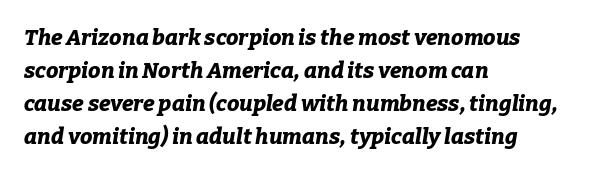
The image shows 22 px bold type, italic (leaning right); set left-aligned, normal line spacing (1.5x), normal letter spacing, not underlined.
